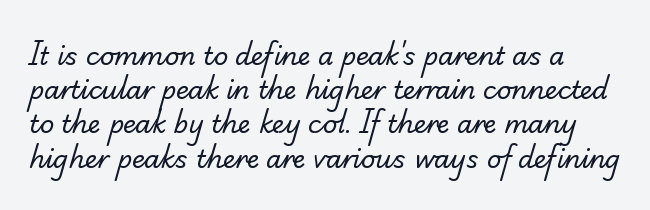
Q: Is the text bold? A: No.
Q: Is the text underlined? A: No.
Q: Is the spacing between letters normal or unusually wide? A: Normal.
Q: Is the spacing between lines tight, normal or loose? A: Normal.
